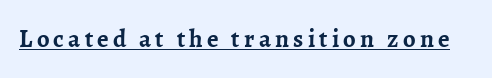
{"italic": "no", "bold": "yes", "underline": "yes", "glyph_px": 25}
